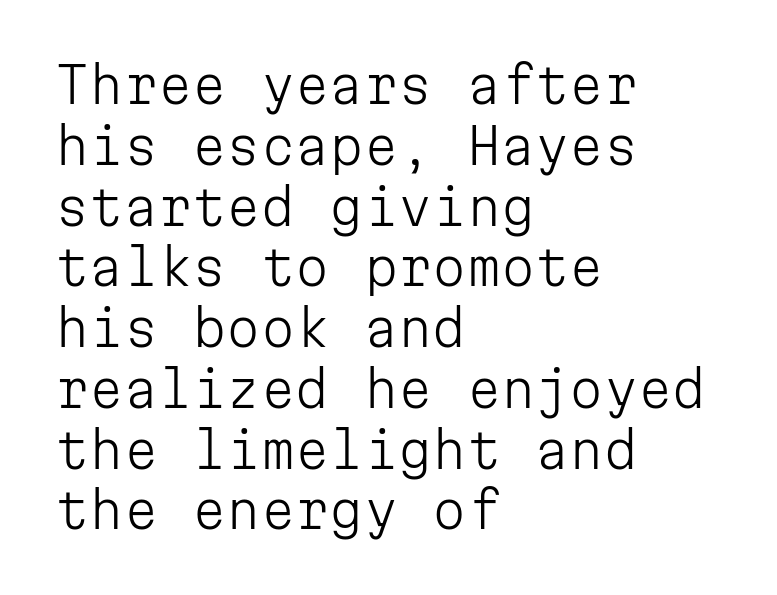
Alignment: flush left. Tracking value appears to be zero — textbook default spacing. Underlining? Definitely not there. Italic: no, the glyphs are upright roman. The letters look calm and open, with moderate or lighter stems.
